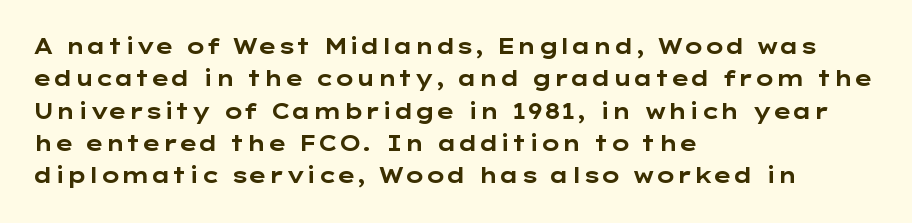
The image shows 21 px bold type, upright; set left-aligned, normal line spacing (1.54x), normal letter spacing, not underlined.
